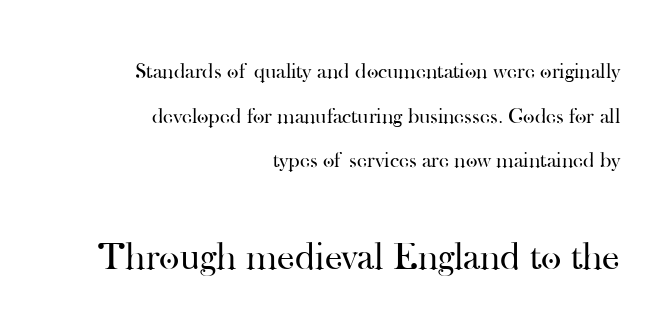
{"serif": "yes", "italic": "no", "bold": "no", "weight": "regular", "width": "normal", "stroke_contrast": "high", "x_height": "small", "monospaced": "no", "underline": "no", "align": "right", "line_spacing": "loose", "line_spacing_ratio": 2.03, "letter_spacing": "normal", "letter_spacing_em": 0.0, "larger_block": "second", "size_ratio": 1.77, "glyph_px": 39}
